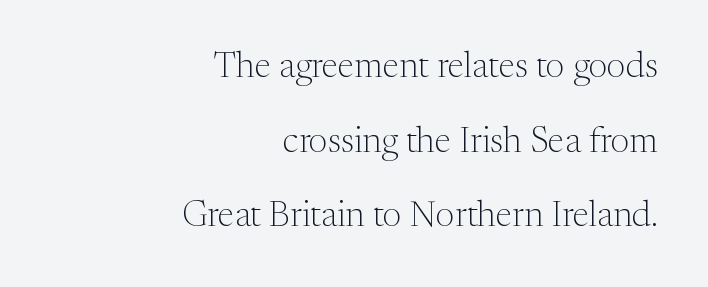
The image shows 36 px light serif type, upright; set right-aligned, loose line spacing (2.07x), normal letter spacing, not underlined; medium stroke contrast and a medium x-height.
